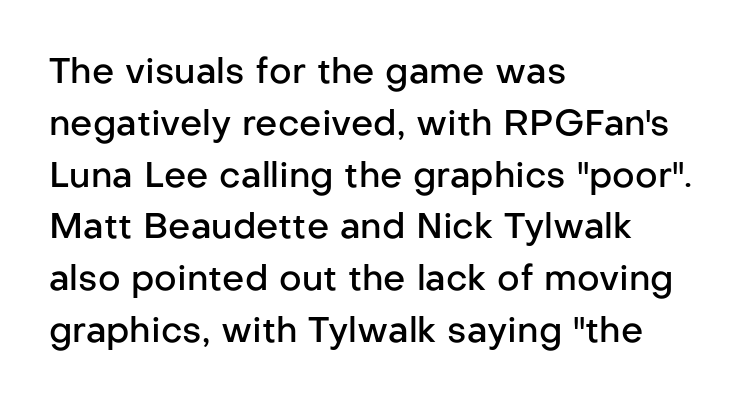
{"serif": "no", "italic": "no", "bold": "semi", "weight": "semibold", "width": "normal", "stroke_contrast": "low", "x_height": "medium", "monospaced": "no", "underline": "no", "align": "left", "line_spacing": "normal", "line_spacing_ratio": 1.48, "letter_spacing": "normal", "letter_spacing_em": 0.0, "glyph_px": 35}
